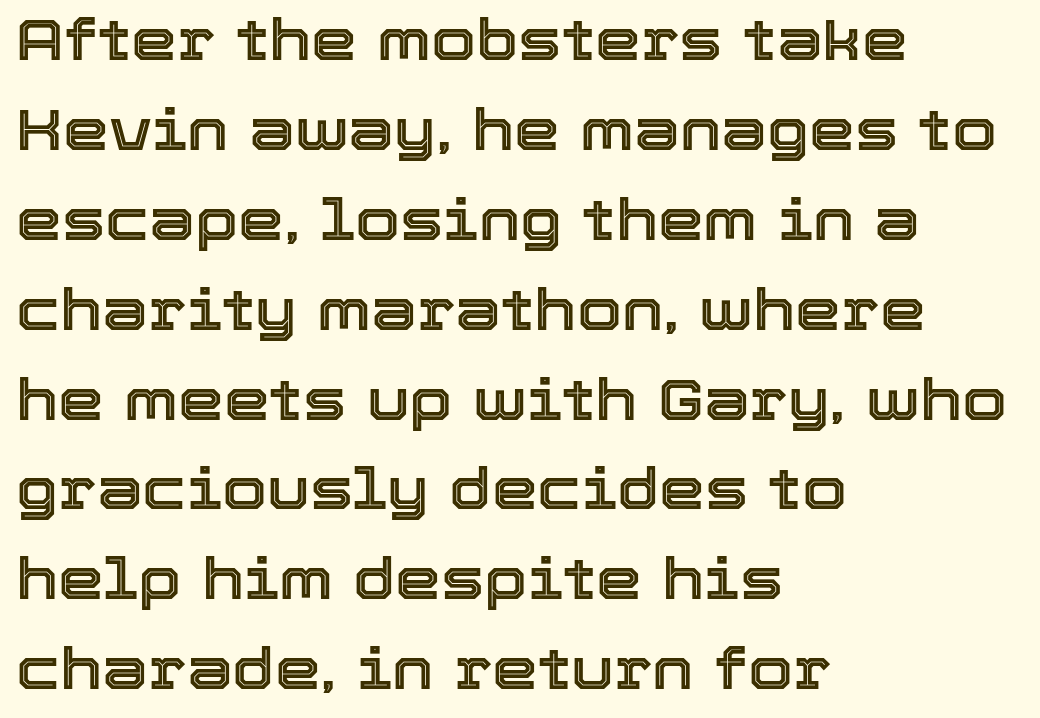
{"italic": "no", "width": "normal", "x_height": "medium", "monospaced": "no", "underline": "no", "align": "left", "line_spacing": "normal", "line_spacing_ratio": 1.55, "letter_spacing": "normal", "letter_spacing_em": 0.0, "glyph_px": 58}
